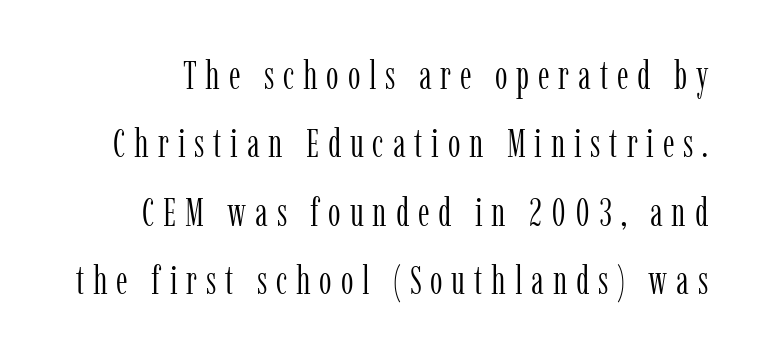
Q: Is the text bold? A: No.
Q: Is the text italic (slanted)? A: No, it is upright.
Q: Is the typeface a serif or a sans-serif typeface? A: Serif.
Q: Is the text underlined? A: No.
Q: Is the spacing between letters normal or unusually wide? A: Unusually wide.
Q: Width (condensed, normal, or wide)? A: Condensed.
Q: Stroke contrast? A: Low.
Q: x-height? A: Medium.
Q: Monospaced? A: No.
